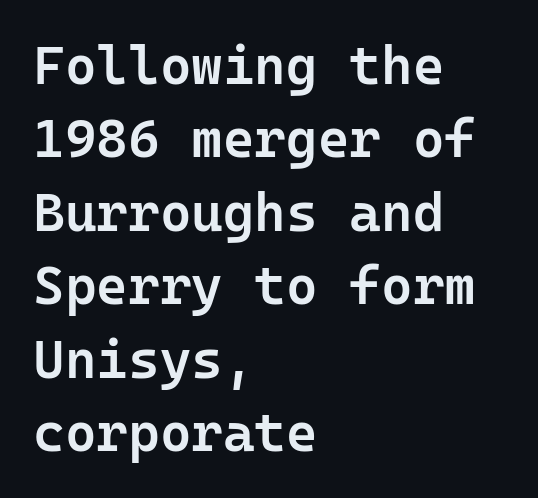
{"serif": "no", "italic": "no", "bold": "semi", "weight": "semibold", "width": "normal", "stroke_contrast": "low", "x_height": "medium", "underline": "no", "align": "left", "line_spacing": "normal", "line_spacing_ratio": 1.36, "letter_spacing": "normal", "letter_spacing_em": 0.0, "glyph_px": 54}
